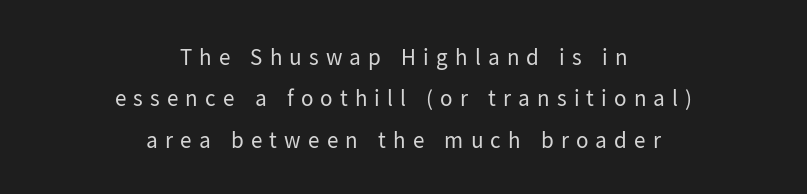
Q: Is the text bold? A: No.
Q: Is the text italic (slanted)? A: No, it is upright.
Q: Is the text underlined? A: No.
Q: How is the paragraph aligned? A: Centered.
Q: Is the spacing between letters normal or unusually wide? A: Unusually wide.
